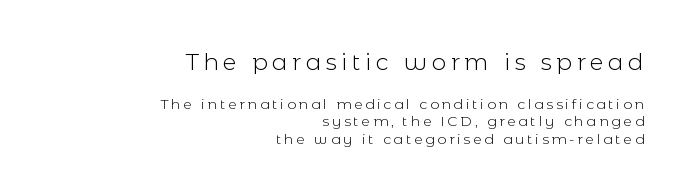
The image shows 23 px text type, upright; set right-aligned, normal line spacing (1.27x), unusually wide letter spacing (+0.2 em), not underlined; the first (top) block is 1.64x larger.
